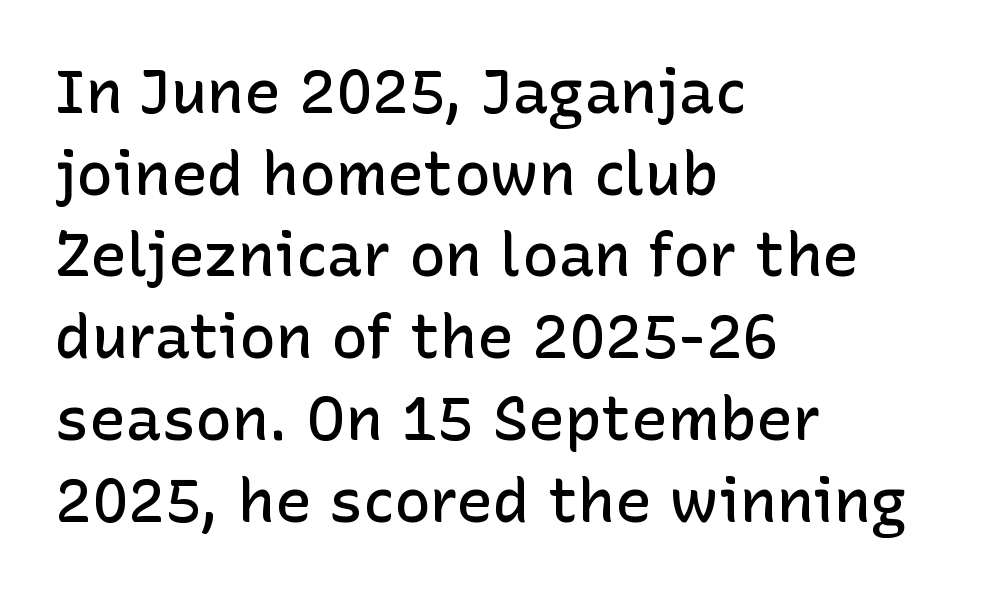
{"serif": "no", "italic": "no", "bold": "semi", "weight": "semibold", "width": "normal", "stroke_contrast": "low", "x_height": "medium", "monospaced": "no", "underline": "no", "align": "left", "line_spacing": "normal", "line_spacing_ratio": 1.34, "letter_spacing": "normal", "letter_spacing_em": 0.0, "glyph_px": 61}
